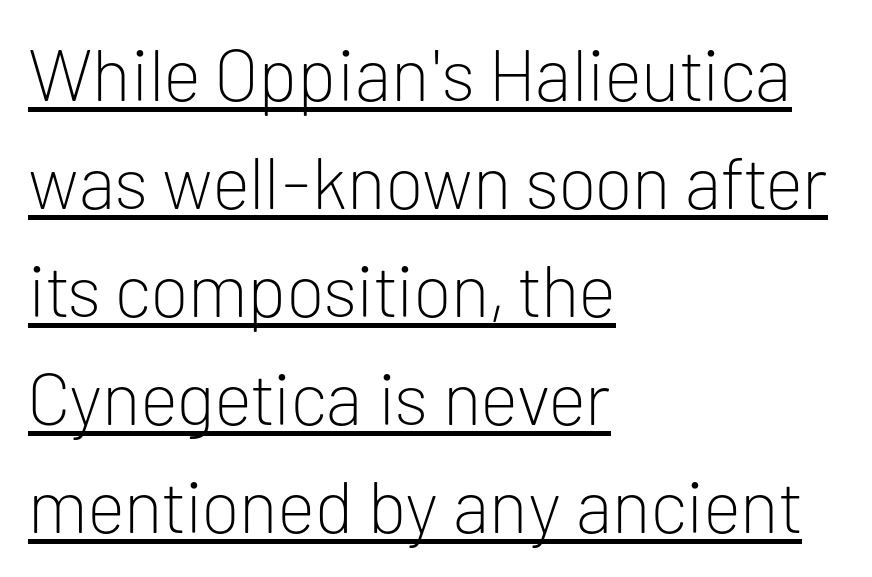
Q: Is the text bold? A: No.
Q: Is the text italic (slanted)? A: No, it is upright.
Q: Is the typeface a serif or a sans-serif typeface? A: Sans-serif.
Q: Is the text underlined? A: Yes.
Q: How is the paragraph aligned? A: Left-aligned.
Q: Is the spacing between letters normal or unusually wide? A: Normal.
Q: Is the spacing between lines tight, normal or loose? A: Normal.
Q: Width (condensed, normal, or wide)? A: Normal.
Q: Stroke contrast? A: Low.
Q: x-height? A: Medium.
Q: Monospaced? A: No.
